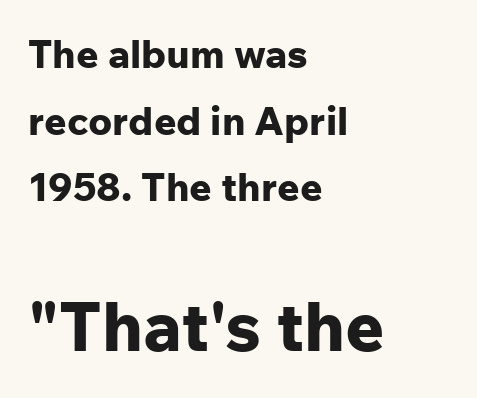
{"serif": "no", "italic": "no", "bold": "yes", "weight": "bold", "width": "normal", "stroke_contrast": "low", "x_height": "medium", "monospaced": "no", "underline": "no", "align": "left", "line_spacing_ratio": 1.71, "letter_spacing": "normal", "letter_spacing_em": 0.0, "larger_block": "second", "size_ratio": 1.74, "glyph_px": 68}
